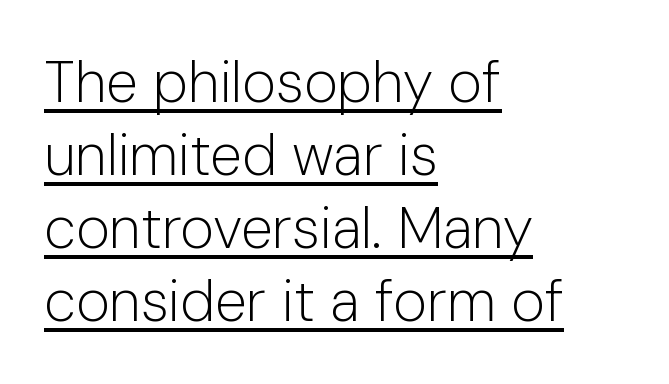
Q: Is the text bold? A: No.
Q: Is the text italic (slanted)? A: No, it is upright.
Q: Is the typeface a serif or a sans-serif typeface? A: Sans-serif.
Q: Is the text underlined? A: Yes.
Q: How is the paragraph aligned? A: Left-aligned.
Q: Is the spacing between letters normal or unusually wide? A: Normal.
Q: Is the spacing between lines tight, normal or loose? A: Normal.
Q: Width (condensed, normal, or wide)? A: Normal.
Q: Stroke contrast? A: Low.
Q: x-height? A: Medium.
Q: Monospaced? A: No.
